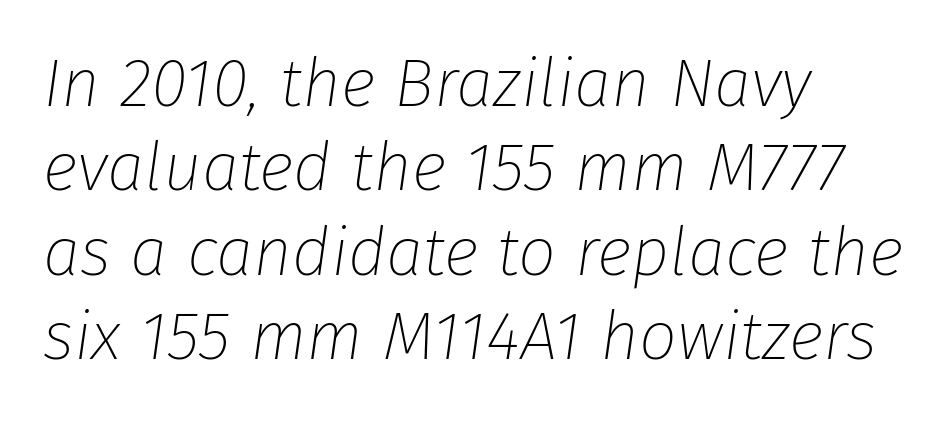
The image shows 67 px thin type, italic (leaning right); set left-aligned, normal line spacing (1.26x), normal letter spacing, not underlined; low stroke contrast and a medium x-height.
